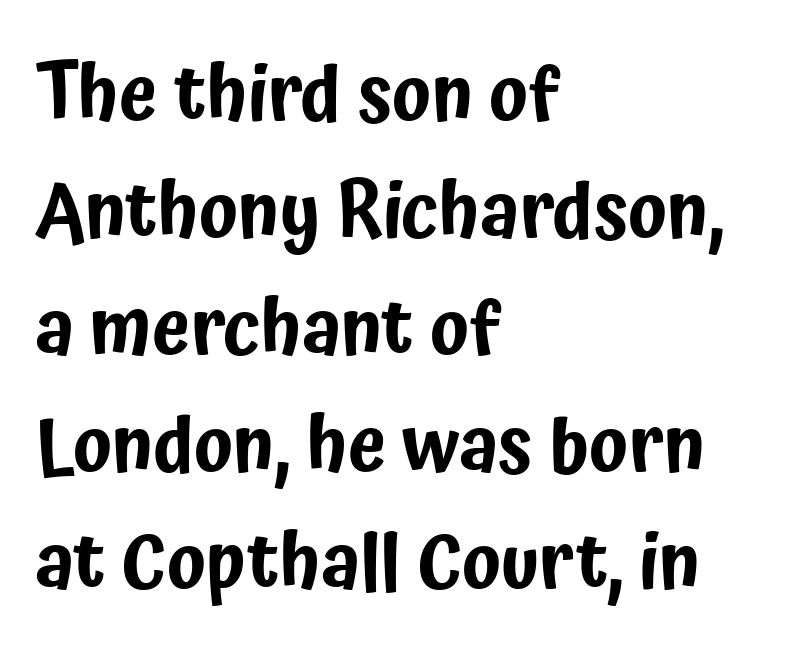
Q: Is the text italic (slanted)? A: No, it is upright.
Q: Is the typeface a serif or a sans-serif typeface? A: Sans-serif.
Q: Is the text underlined? A: No.
Q: How is the paragraph aligned? A: Left-aligned.
Q: Is the spacing between letters normal or unusually wide? A: Normal.
Q: Is the spacing between lines tight, normal or loose? A: Normal.
Q: Width (condensed, normal, or wide)? A: Condensed.
Q: Stroke contrast? A: Low.
Q: x-height? A: Medium.
Q: Monospaced? A: No.
